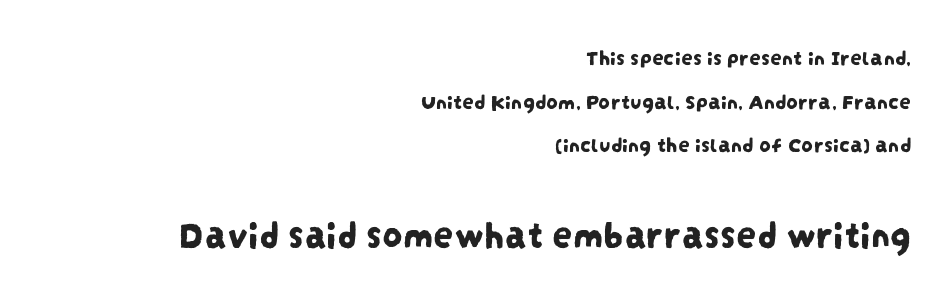
Q: Is the typeface a serif or a sans-serif typeface? A: Sans-serif.
Q: Is the text underlined? A: No.
Q: How is the paragraph aligned? A: Right-aligned.
Q: Is the spacing between letters normal or unusually wide? A: Normal.
Q: Is the spacing between lines tight, normal or loose? A: Loose.
Q: Which block of text is set in a larger size, the first (top) or the second (bottom)? A: The second (bottom) one.
Q: Width (condensed, normal, or wide)? A: Condensed.
Q: Stroke contrast? A: Low.
Q: x-height? A: Large.
Q: Monospaced? A: No.
